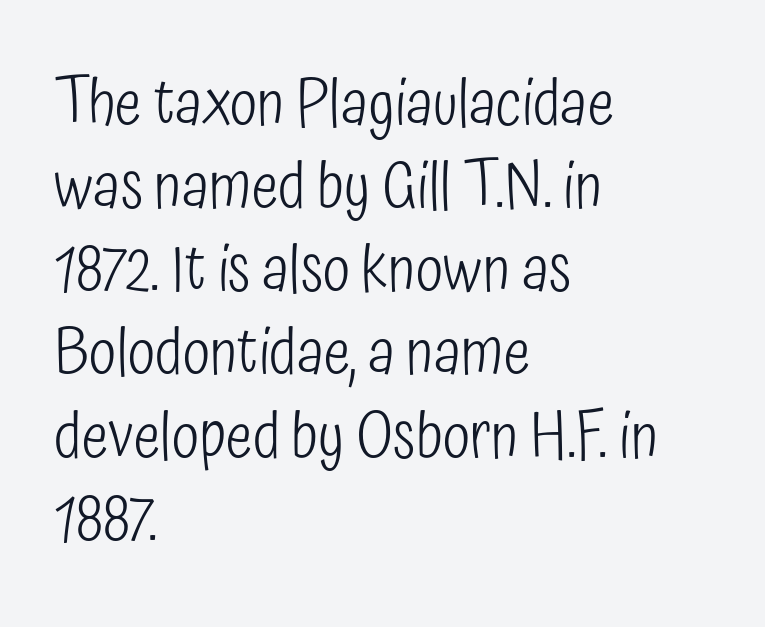
Beneath every word, the page is bare. You could not count columns in this text — the font is proportionally spaced. Line starts are locked; line ends wander. The gaps between neighbouring characters are ordinary and unremarkable. Does the type have serifs? No, each stem ends abruptly.
